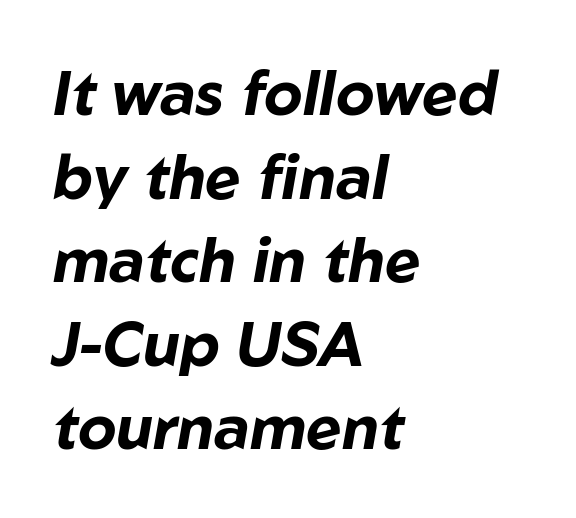
The image shows 61 px bold type, italic (leaning right); set left-aligned, normal line spacing (1.37x), normal letter spacing, not underlined; low stroke contrast and a medium x-height.
